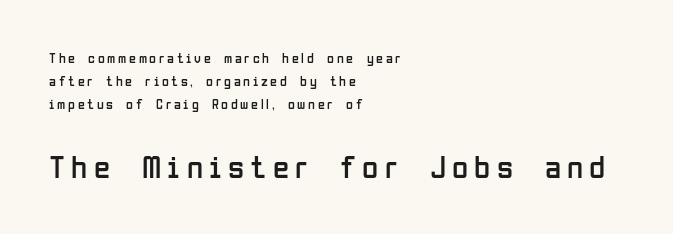
The image shows 33 px regular-weight, condensed sans-serif type, upright; set left-aligned, normal line spacing (1.65x), not underlined; the second (bottom) block is 2.36x larger; low stroke contrast and a medium x-height.
